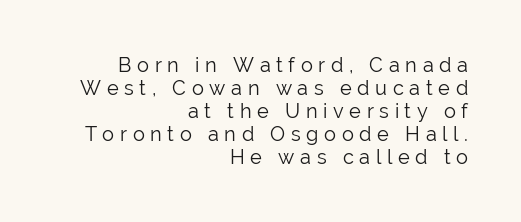
Does extra space separate the letters? Yes, quite a lot of it. The passage shown is not underscored anywhere. These lines are set flush right with a ragged left edge. The font's upright variant was chosen for this text. The block of text is dense from top to bottom, with scant space between rows.
